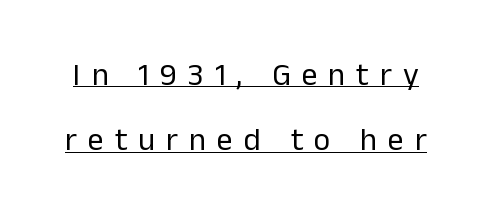
Q: Is the text bold? A: No.
Q: Is the text italic (slanted)? A: No, it is upright.
Q: Is the typeface a serif or a sans-serif typeface? A: Sans-serif.
Q: Is the text underlined? A: Yes.
Q: Is the spacing between letters normal or unusually wide? A: Unusually wide.
Q: Is the spacing between lines tight, normal or loose? A: Loose.
Q: Width (condensed, normal, or wide)? A: Normal.
Q: Stroke contrast? A: Low.
Q: x-height? A: Medium.
Q: Monospaced? A: No.
